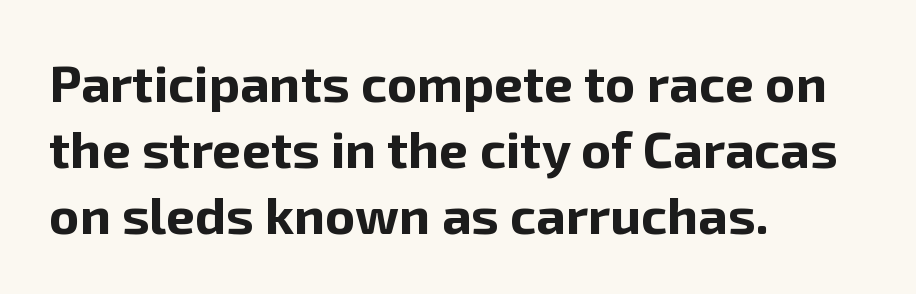
These words are printed bold, with thick strokes throughout. Underline: absent. This rendering leaves character spacing at its baseline value. Students, observe: this is what conventionally led text looks like. Vertical strokes here are truly vertical. The letters carry no serifs — their stems end cleanly without finishing strokes.
